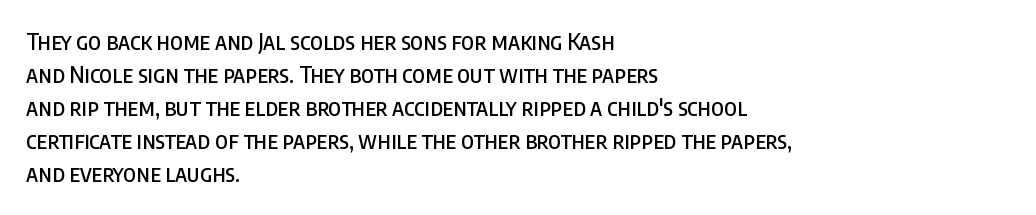
The block of text has a typical density, with ordinary space between rows. Tracking here is standard; glyphs follow each other at the usual distance. The strip under each line holds only bare page. The lettering holds an erect, upright posture throughout. Teacher's note: observe the even left margin — that is flush-left alignment.
